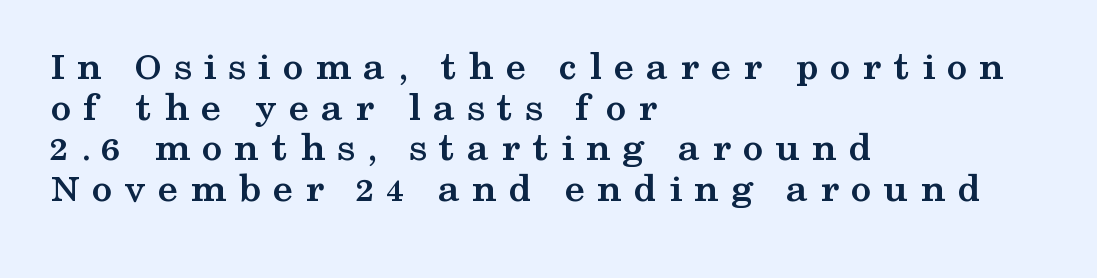
The image shows 41 px semibold, wide serif type, upright; set left-aligned, tight line spacing (0.99x), unusually wide letter spacing (+0.29 em), not underlined; medium stroke contrast and a medium x-height.
